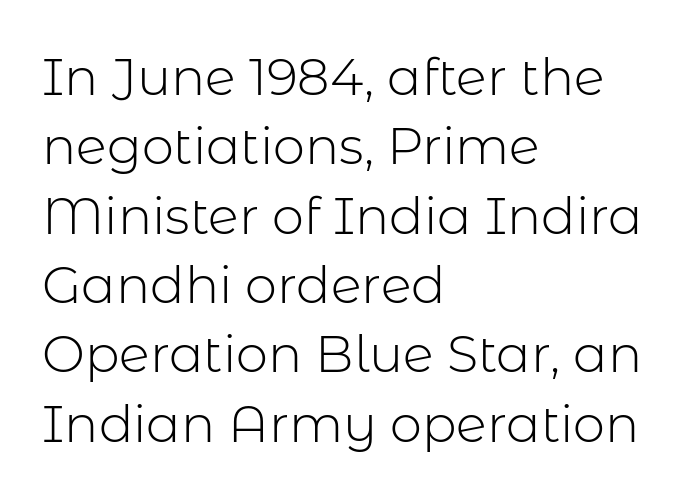
The setting favours the left margin, as ordinary paragraphs usually do. Here the designer chose a conventional face with non-uniform glyph widths. Anything drawn beneath the words? Only blank space. The typeface has the unassuming heft of standard copy or less.
